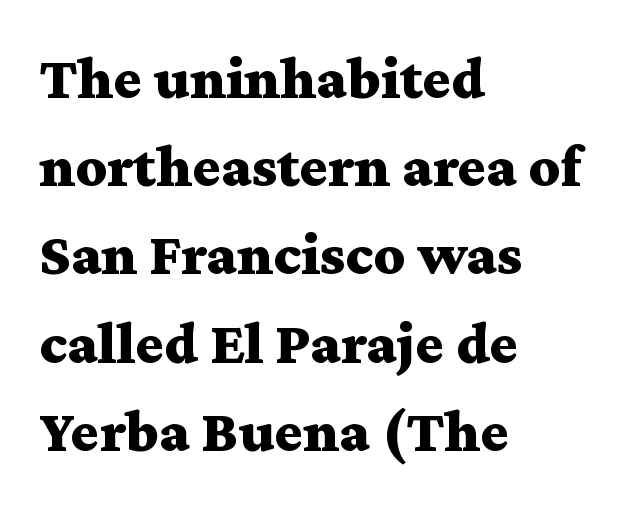
The image shows 60 px bold, wide serif type, upright; set left-aligned, normal line spacing (1.47x), normal letter spacing, not underlined; medium stroke contrast and a medium x-height.
